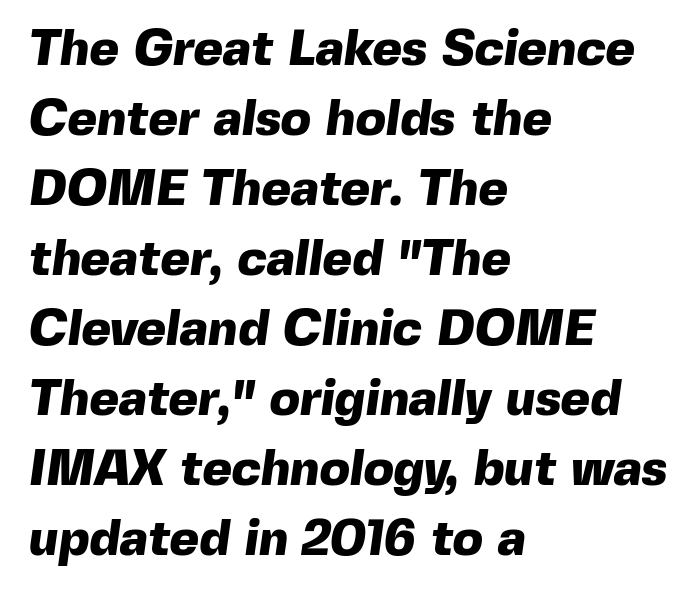
The image shows 50 px heavy sans-serif type; set left-aligned, normal line spacing (1.4x), normal letter spacing, not underlined; a medium x-height.
